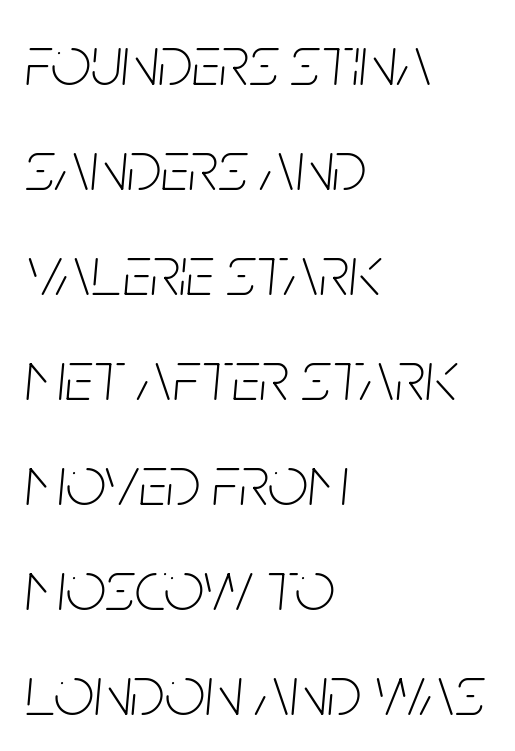
The image shows 71 px thin, condensed type, italic (leaning right); set left-aligned, normal line spacing (1.48x), normal letter spacing, not underlined; low stroke contrast and a large x-height.
